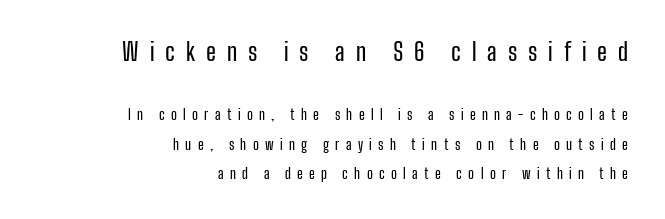
The image shows 24 px text type, upright; set right-aligned, loose line spacing (2.09x), unusually wide letter spacing (+0.45 em), not underlined; the first (top) block is 1.71x larger.
